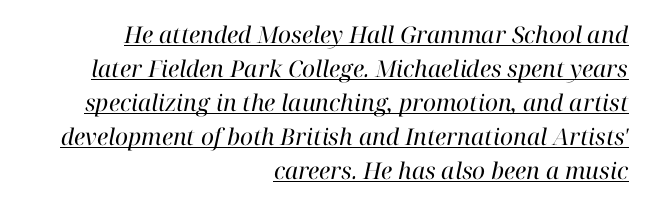
The setting favours the right margin, as signatures and pull-quotes sometimes do. Weight: regular or lighter. In designer terms, the underline attribute is active on this setting. The face used here has a pronounced slope to its letters. The line texture is even and compact thanks to regular tracking. This sample keeps an unexceptional amount of space between lines.
